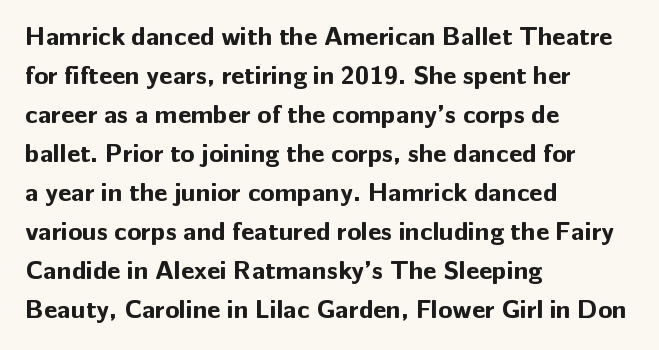
Successive baselines arrive at the customary interval. Nope, not italic — everything's standing straight. Stroke thickness is high; the sample reads as a true bold. Line starts are locked; line ends wander. Clear beneath every line of the passage. The line texture is even and compact thanks to regular tracking.
